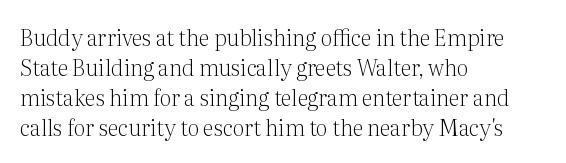
Q: Is the text bold? A: No.
Q: Is the text italic (slanted)? A: No, it is upright.
Q: Is the text underlined? A: No.
Q: How is the paragraph aligned? A: Left-aligned.
Q: Is the spacing between letters normal or unusually wide? A: Normal.
Q: Is the spacing between lines tight, normal or loose? A: Normal.
